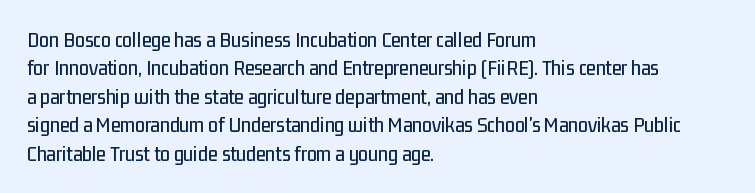
The image shows 22 px text type, upright; set left-aligned, normal line spacing (1.29x), normal letter spacing, not underlined.
